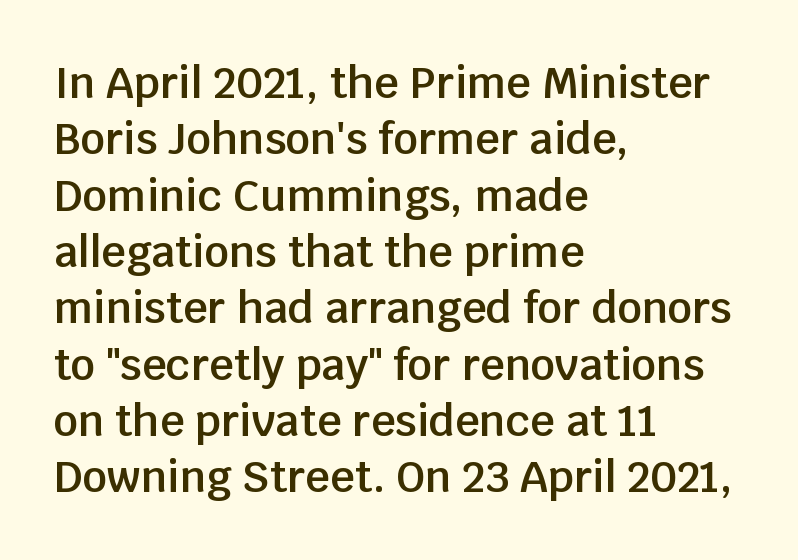
{"serif": "no", "italic": "no", "bold": "semi", "weight": "semibold", "width": "normal", "stroke_contrast": "low", "x_height": "large", "monospaced": "no", "underline": "no", "align": "left", "line_spacing": "normal", "line_spacing_ratio": 1.31, "letter_spacing": "normal", "letter_spacing_em": 0.0, "glyph_px": 43}
